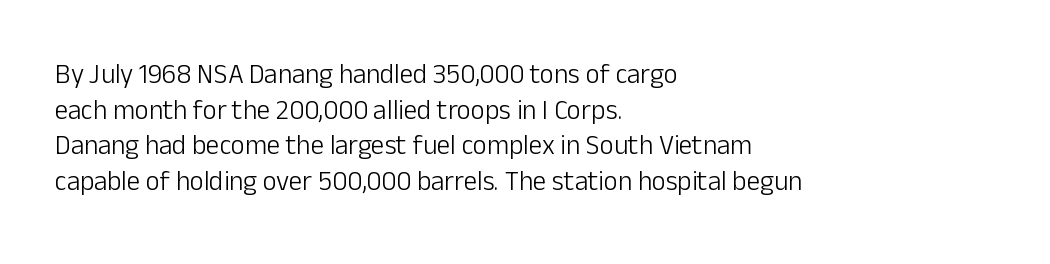
{"italic": "no", "bold": "no", "underline": "no", "align": "left", "line_spacing": "normal", "line_spacing_ratio": 1.32, "letter_spacing": "normal", "letter_spacing_em": 0.0, "glyph_px": 27}
